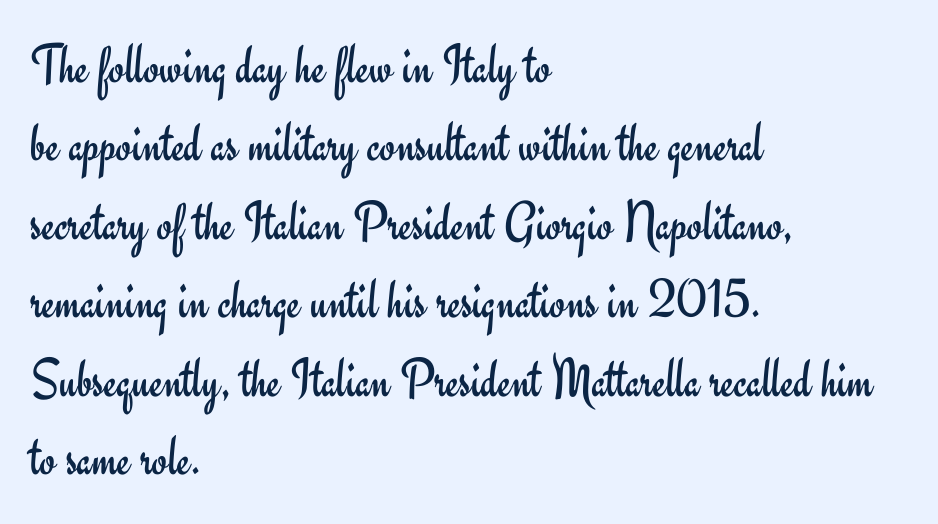
{"serif": "no", "bold": "no", "weight": "regular", "width": "normal", "stroke_contrast": "low", "x_height": "small", "monospaced": "no", "underline": "no", "align": "left", "line_spacing": "normal", "line_spacing_ratio": 1.4, "letter_spacing": "normal", "letter_spacing_em": 0.0, "glyph_px": 56}
